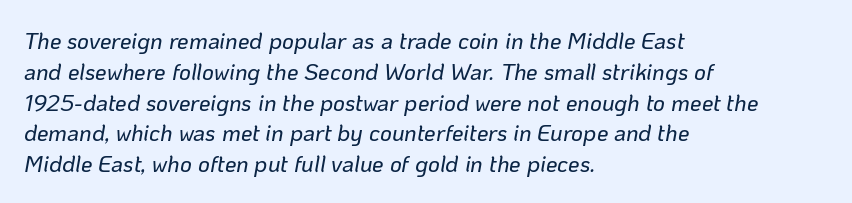
Q: Is the text italic (slanted)? A: Yes, it leans right by about 10 degrees.
Q: Is the text underlined? A: No.
Q: How is the paragraph aligned? A: Left-aligned.
Q: Is the spacing between letters normal or unusually wide? A: Normal.
Q: Is the spacing between lines tight, normal or loose? A: Normal.
